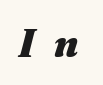
Q: Is the text bold? A: Yes.
Q: Is the text italic (slanted)? A: Yes, it leans right by about 16 degrees.
Q: Is the text underlined? A: No.
Q: Is the spacing between letters normal or unusually wide? A: Unusually wide.
Q: Width (condensed, normal, or wide)? A: Normal.
Q: Stroke contrast? A: Medium.
Q: x-height? A: Medium.
Q: Monospaced? A: No.
